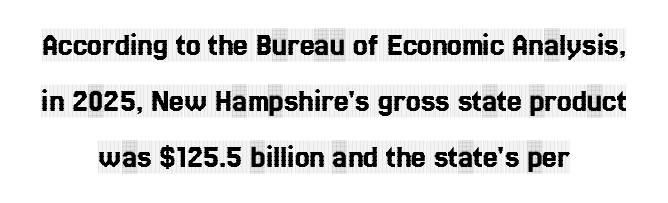
Q: Is the text italic (slanted)? A: No, it is upright.
Q: Is the typeface a serif or a sans-serif typeface? A: Serif.
Q: Is the text underlined? A: No.
Q: How is the paragraph aligned? A: Centered.
Q: Is the spacing between letters normal or unusually wide? A: Normal.
Q: Is the spacing between lines tight, normal or loose? A: Normal.
Q: Width (condensed, normal, or wide)? A: Condensed.
Q: x-height? A: Large.
Q: Monospaced? A: No.
